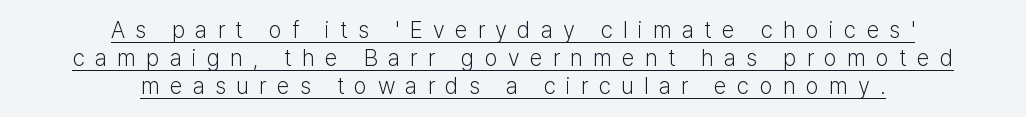
Is the letter spacing exaggerated? Yes — the characters are pushed far apart. If you folded the block vertically in half, each line would mirror itself in length. The letters stand upright; this is a roman face. A quiet, ordinary-to-light weight characterises the typeface. The glyphs are accompanied by a horizontal stroke just below them.
